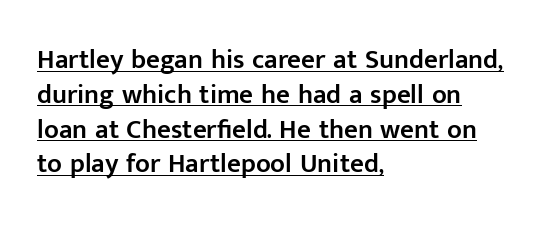
Honestly, the underline is the first thing you notice here. This is moderately heavy type, rendered in semibold. The vertical gap from one line to the next is medium. The gaps between neighbouring characters are ordinary and unremarkable. Line beginnings align vertically; line endings do not. These lines were composed using upright roman letters.
